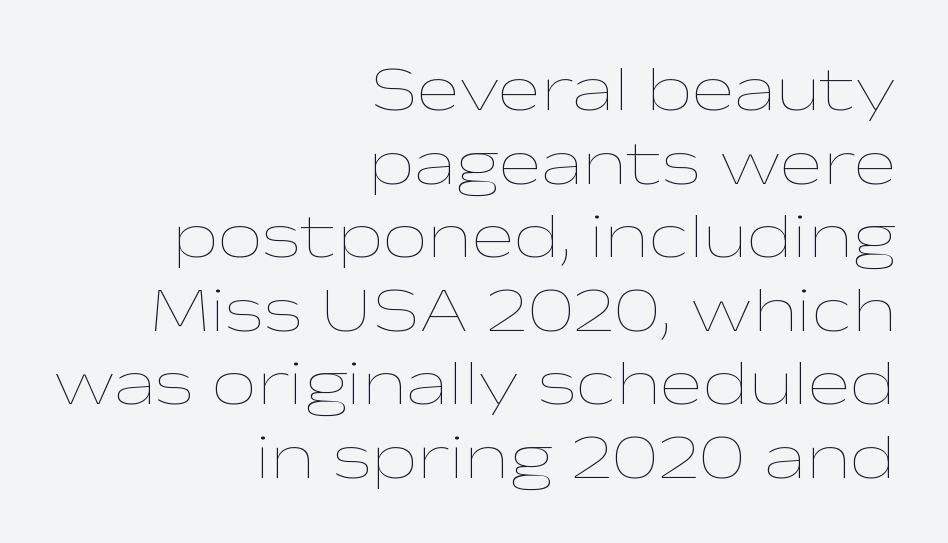
Tightly led — the rows are bunched. Do the characters align in a grid? No, the font is proportional. Do the letters lean? They stand straight. There is no visible air inserted between adjacent glyphs. Weight: in the light-to-regular range. Descenders hang freely into open space.
